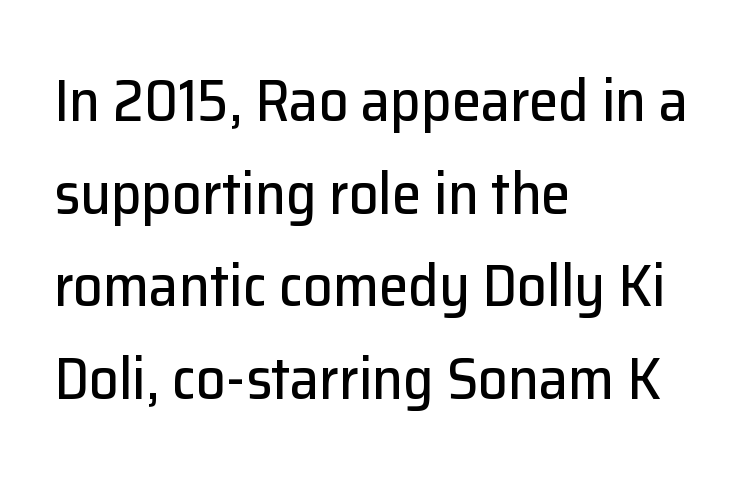
Q: Is the text italic (slanted)? A: No, it is upright.
Q: Is the typeface a serif or a sans-serif typeface? A: Sans-serif.
Q: Is the text underlined? A: No.
Q: How is the paragraph aligned? A: Left-aligned.
Q: Is the spacing between letters normal or unusually wide? A: Normal.
Q: Is the spacing between lines tight, normal or loose? A: Normal.
Q: Width (condensed, normal, or wide)? A: Normal.
Q: Stroke contrast? A: Low.
Q: x-height? A: Medium.
Q: Monospaced? A: No.
